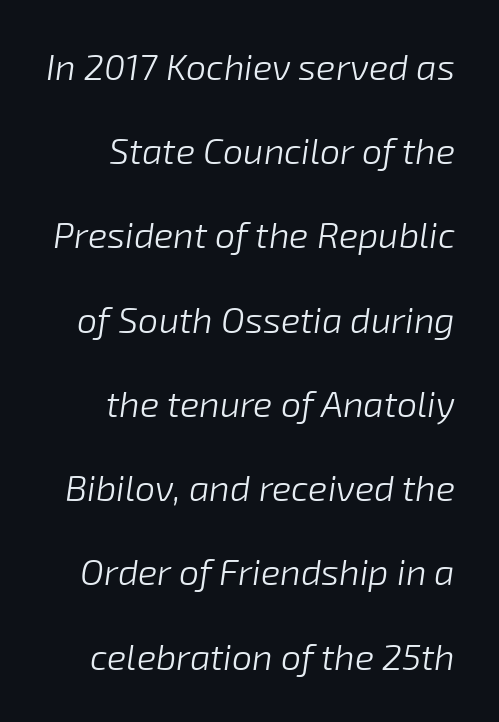
{"italic": "yes", "lean": "right", "slant_degrees": 8, "bold": "no", "weight": "light", "width": "normal", "stroke_contrast": "low", "x_height": "medium", "monospaced": "no", "underline": "no", "align": "right", "line_spacing": "loose", "line_spacing_ratio": 2.34, "letter_spacing": "normal", "letter_spacing_em": 0.0, "glyph_px": 36}
